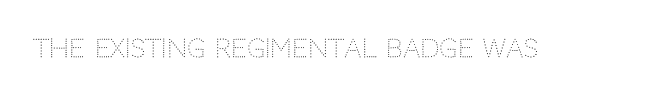
{"italic": "no", "bold": "no", "underline": "no", "letter_spacing": "normal", "letter_spacing_em": 0.0, "glyph_px": 25}
